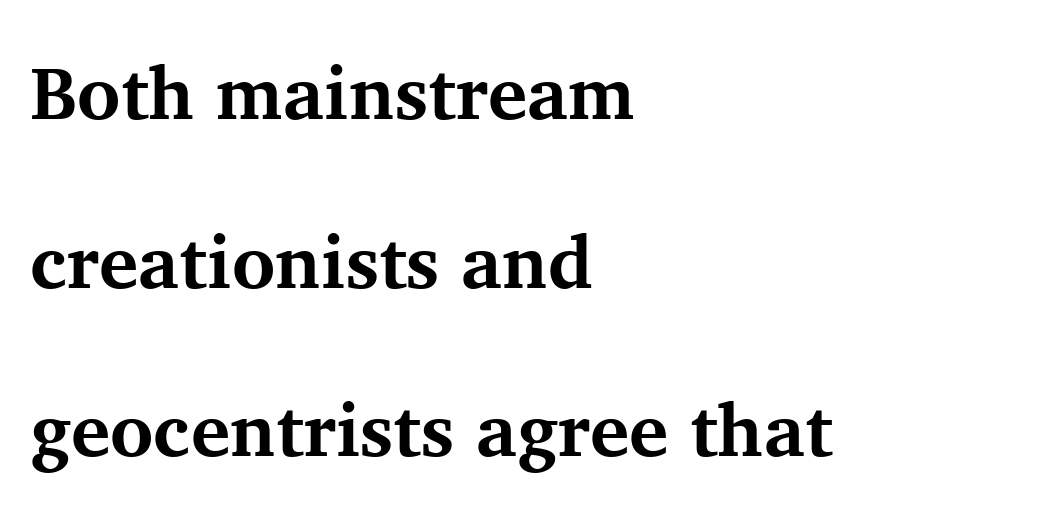
Check the space under the baseline: it is left empty. Look at the tracking — it's just the regular setting, nothing added. Heavy, bold letterforms. A serif font was chosen for this passage. The rag falls on the right side of this text block.
